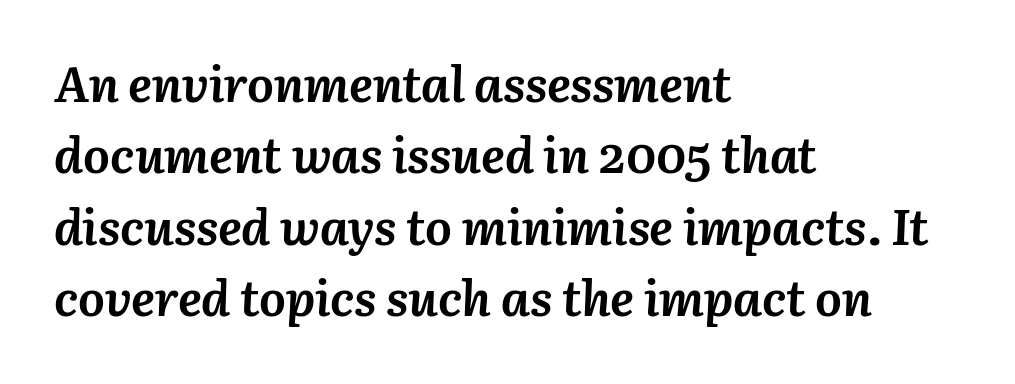
{"italic": "yes", "lean": "right", "slant_degrees": 3, "bold": "yes", "weight": "semibold", "width": "normal", "stroke_contrast": "medium", "x_height": "medium", "monospaced": "no", "underline": "no", "align": "left", "line_spacing": "normal", "line_spacing_ratio": 1.43, "letter_spacing": "normal", "letter_spacing_em": 0.0, "glyph_px": 50}
